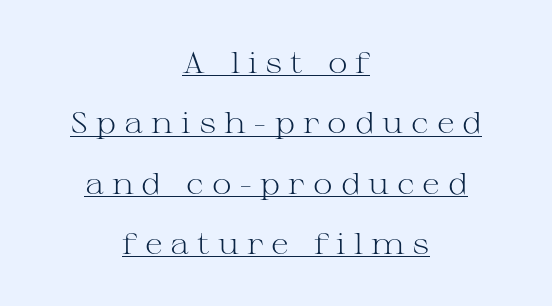
Q: Is the text bold? A: No.
Q: Is the text italic (slanted)? A: No, it is upright.
Q: Is the typeface a serif or a sans-serif typeface? A: Serif.
Q: Is the text underlined? A: Yes.
Q: How is the paragraph aligned? A: Centered.
Q: Is the spacing between letters normal or unusually wide? A: Unusually wide.
Q: Is the spacing between lines tight, normal or loose? A: Loose.
Q: Width (condensed, normal, or wide)? A: Wide.
Q: Stroke contrast? A: Medium.
Q: x-height? A: Medium.
Q: Monospaced? A: No.
